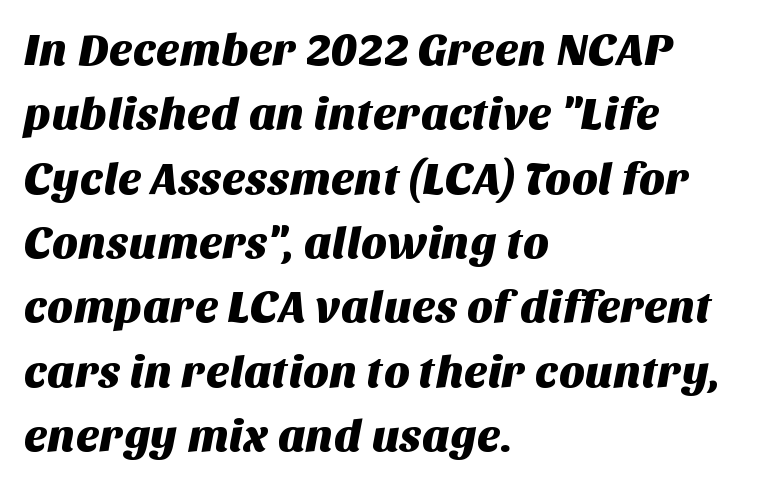
The image shows 45 px sans-serif type; set left-aligned, normal line spacing (1.43x), normal letter spacing, not underlined; medium stroke contrast and a large x-height.
